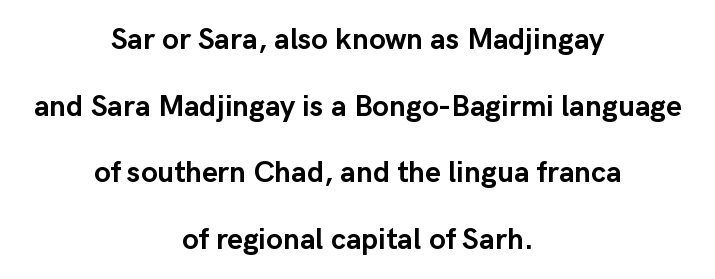
Here the glyphs are tracked normally, forming tight word shapes. The vertical gap from one line to the next is large. Vertical strokes here are truly vertical. The foot of each line stays bare and open. Spacing verdict: proportional, widths tailored to each character.
